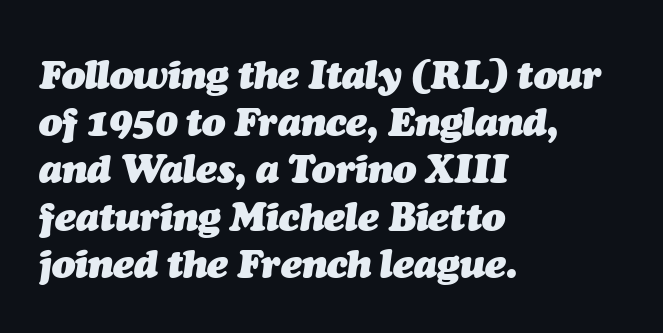
The image shows 39 px heavy type, italic (leaning right); set left-aligned, line spacing 1.21x, normal letter spacing, not underlined; medium stroke contrast and a medium x-height.
